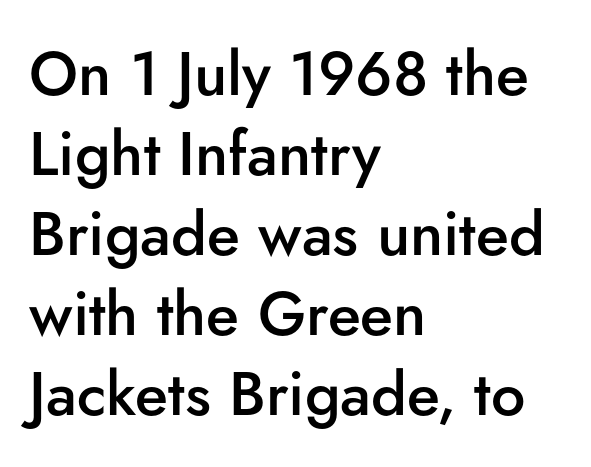
Descenders hang freely into open space. The lines are quadded left. Quick note: interline space is typical. Are there feet on the stems? There aren't — it's a sans. Notice how the stems are strictly vertical — no italics here. Is this a fixed-width face? No — the glyphs have proportional, varying widths.
